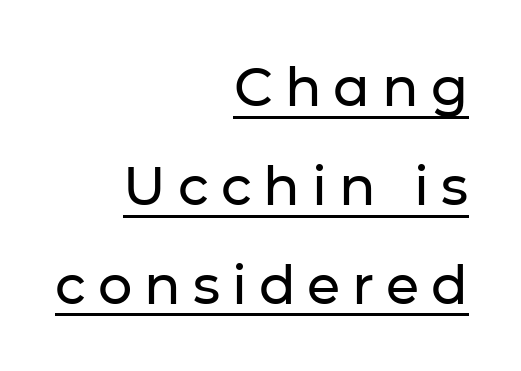
{"serif": "no", "italic": "no", "width": "normal", "stroke_contrast": "low", "x_height": "medium", "monospaced": "no", "underline": "yes", "align": "right", "line_spacing_ratio": 1.83, "letter_spacing": "wide", "letter_spacing_em": 0.22, "glyph_px": 54}
